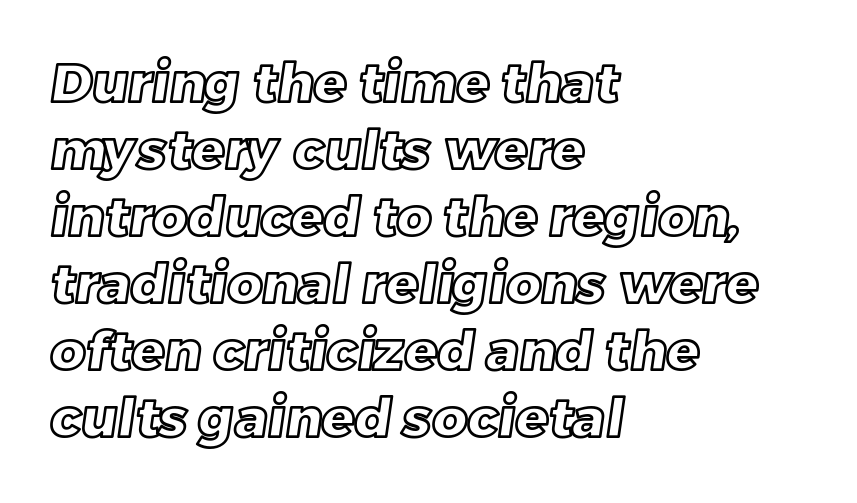
{"width": "normal", "x_height": "large", "monospaced": "no", "underline": "no", "align": "left", "line_spacing_ratio": 1.24, "letter_spacing": "normal", "letter_spacing_em": 0.0, "glyph_px": 54}
